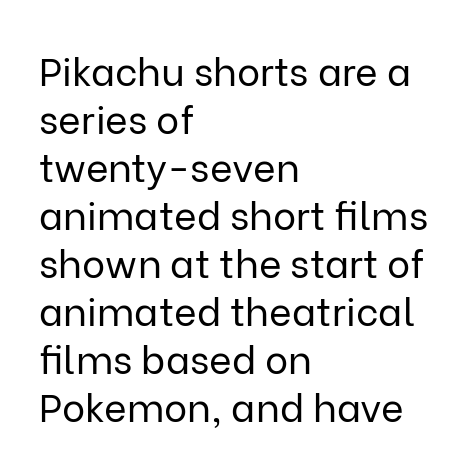
The rendering uses natural spacing where letterforms have individual widths. Compared with a typical body face, this is equally light or lighter still. The gap between lines stays unmarked. Each word holds together tightly as a unit, with standard inter-letter gaps. These lines stack with their left ends in a neat column.
